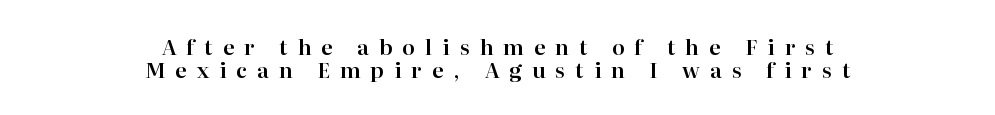
{"italic": "no", "underline": "no", "align": "center", "line_spacing": "tight", "line_spacing_ratio": 1.08, "letter_spacing": "wide", "letter_spacing_em": 0.48, "glyph_px": 21}
